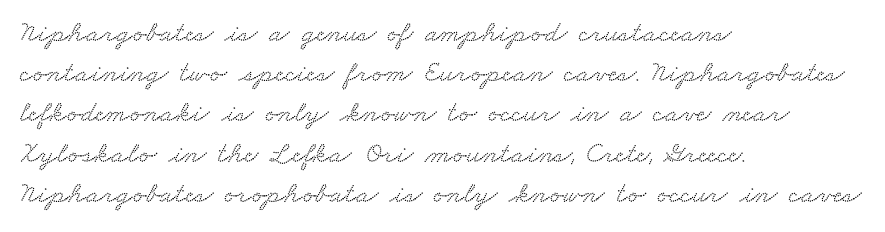
The image shows 30 px wide type; set left-aligned, normal line spacing (1.34x), normal letter spacing, not underlined; low stroke contrast and a small x-height.
